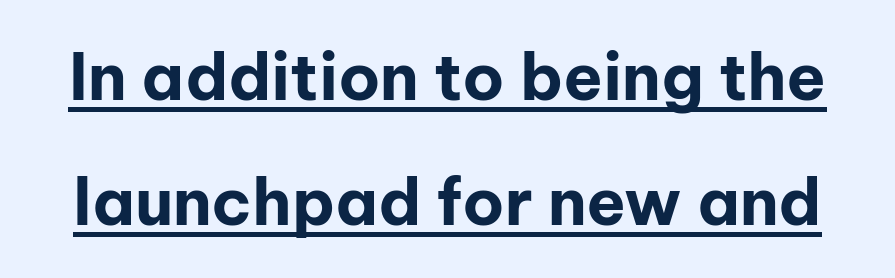
Somebody hit Ctrl+U on this one — the words are underlined. Is this a fixed-width face? No — the glyphs have proportional, varying widths. The glyphs have the mass of a bold cut. Rows of type keep a wide berth in the vertical direction. Nothing sits at the stroke ends, so this counts as sans-serif.
